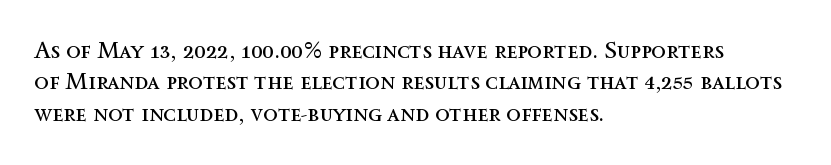
{"italic": "no", "bold": "no", "underline": "no", "align": "left", "line_spacing": "normal", "line_spacing_ratio": 1.31, "letter_spacing": "normal", "letter_spacing_em": 0.0, "glyph_px": 24}
